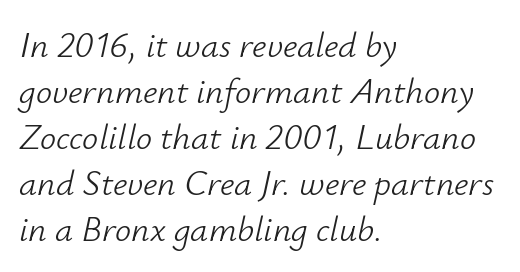
Q: Is the text bold? A: No.
Q: Is the text italic (slanted)? A: Yes, it leans right by about 12 degrees.
Q: Is the text underlined? A: No.
Q: How is the paragraph aligned? A: Left-aligned.
Q: Is the spacing between letters normal or unusually wide? A: Normal.
Q: Is the spacing between lines tight, normal or loose? A: Normal.
Q: Width (condensed, normal, or wide)? A: Normal.
Q: Stroke contrast? A: Low.
Q: x-height? A: Small.
Q: Monospaced? A: No.
